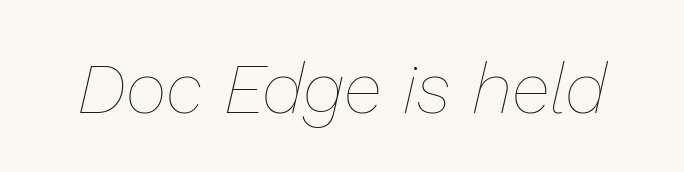
Rendered with sloped, italic letterforms. The cut favours lightness, reaching ordinary text weight at its darkest. Looks like regular typesetting: each glyph gets only the width it needs. A typesetter would call this zero additional tracking. A clean baseline with only descenders dipping below it.
